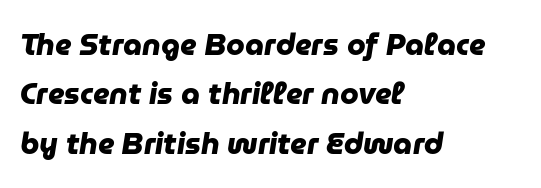
Each row of text sits above clean, open space. These words are printed bold, with thick strokes throughout. Note the varied advance widths — an 'i' is clearly narrower than an 'm'. A classic flush-left, rag-right setting is used for this passage. Serif or sans? Sans — the stroke terminals are bare.
